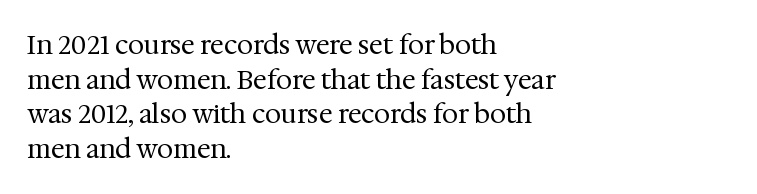
Q: Is the text bold? A: No.
Q: Is the text italic (slanted)? A: No, it is upright.
Q: Is the text underlined? A: No.
Q: How is the paragraph aligned? A: Left-aligned.
Q: Is the spacing between letters normal or unusually wide? A: Normal.
Q: Is the spacing between lines tight, normal or loose? A: Normal.
